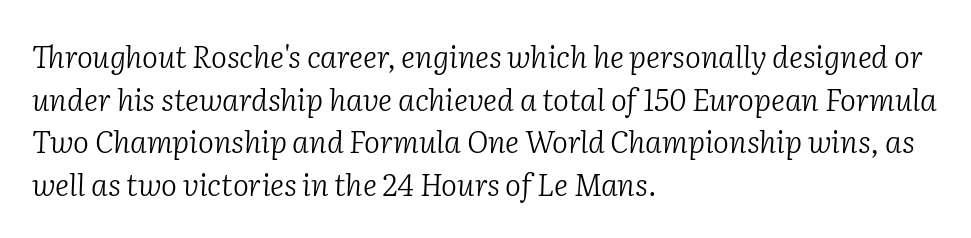
Q: Is the text bold? A: No.
Q: Is the text italic (slanted)? A: Yes, it leans right by about 2 degrees.
Q: Is the typeface a serif or a sans-serif typeface? A: Serif.
Q: Is the text underlined? A: No.
Q: How is the paragraph aligned? A: Left-aligned.
Q: Is the spacing between letters normal or unusually wide? A: Normal.
Q: Is the spacing between lines tight, normal or loose? A: Normal.
Q: Width (condensed, normal, or wide)? A: Normal.
Q: Stroke contrast? A: Low.
Q: x-height? A: Medium.
Q: Monospaced? A: No.
